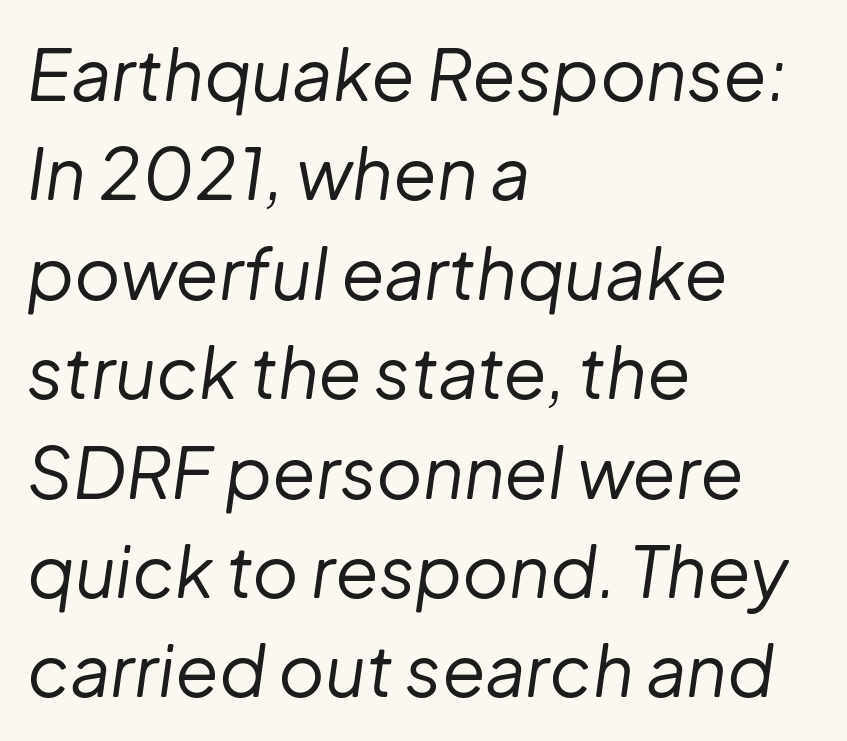
The face used here is proportionally spaced, like ordinary book or web type. Vertically, the passage feels balanced, rows spaced as you'd expect. The strokes carry an ordinary text weight at most. You can tell it's italic because the verticals aren't actually vertical.
